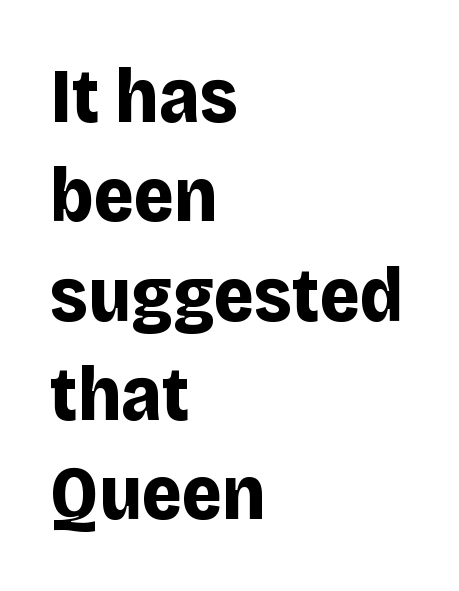
{"serif": "no", "italic": "no", "bold": "yes", "weight": "bold", "width": "normal", "stroke_contrast": "low", "x_height": "large", "monospaced": "no", "underline": "no", "align": "left", "line_spacing": "normal", "line_spacing_ratio": 1.29, "letter_spacing": "normal", "letter_spacing_em": 0.0, "glyph_px": 77}
